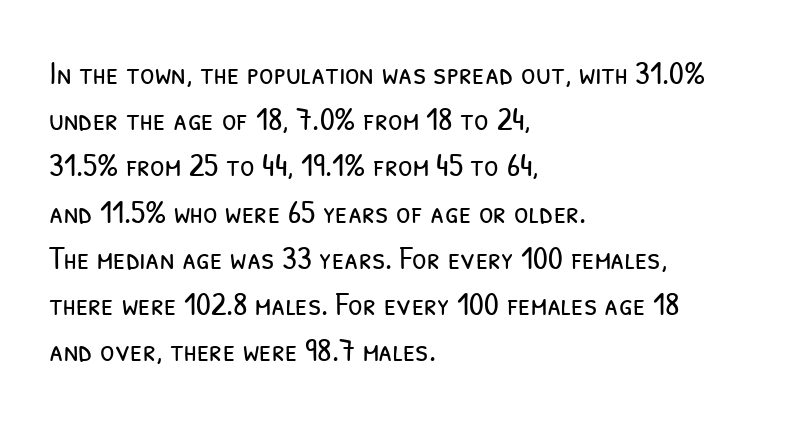
The image shows 33 px light, condensed sans-serif type; set left-aligned, normal line spacing (1.4x), normal letter spacing, not underlined; low stroke contrast and a medium x-height.
